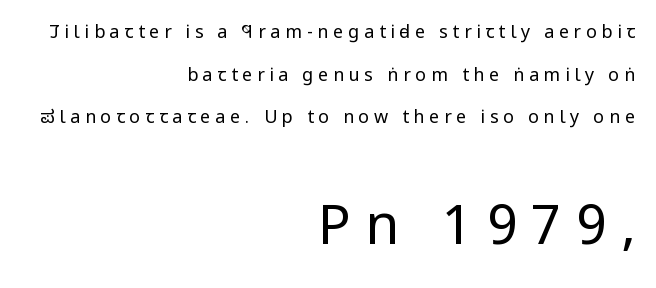
The image shows 55 px regular-weight, condensed sans-serif type, upright; set right-aligned, loose line spacing (2.37x), unusually wide letter spacing (+0.26 em), not underlined; the second (bottom) block is 3.06x larger; low stroke contrast and a large x-height.
